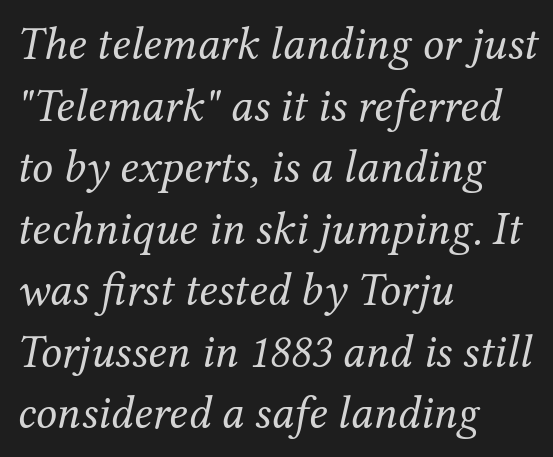
Q: Is the text bold? A: No.
Q: Is the text italic (slanted)? A: Yes, it leans right by about 12 degrees.
Q: Is the typeface a serif or a sans-serif typeface? A: Serif.
Q: Is the text underlined? A: No.
Q: How is the paragraph aligned? A: Left-aligned.
Q: Is the spacing between letters normal or unusually wide? A: Normal.
Q: Is the spacing between lines tight, normal or loose? A: Normal.
Q: Width (condensed, normal, or wide)? A: Normal.
Q: Stroke contrast? A: Medium.
Q: x-height? A: Medium.
Q: Monospaced? A: No.
